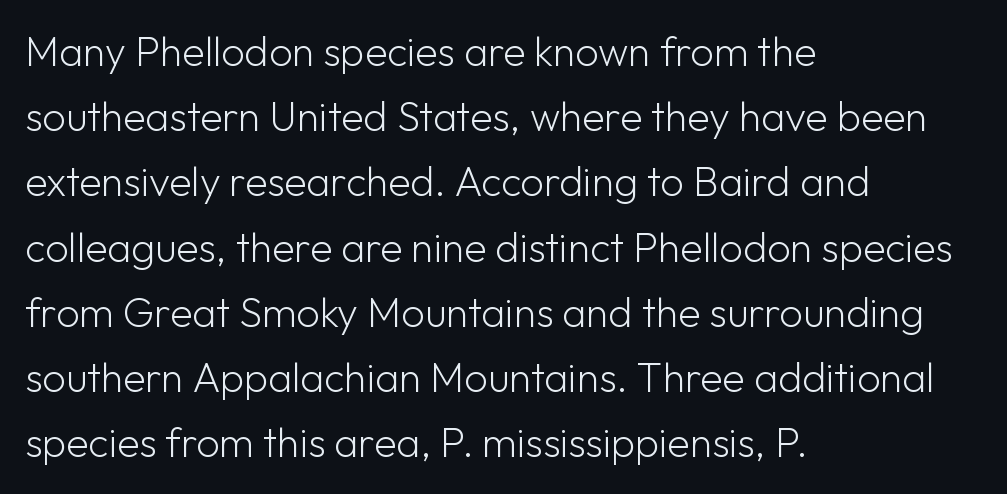
Q: Is the text bold? A: No.
Q: Is the text italic (slanted)? A: No, it is upright.
Q: Is the typeface a serif or a sans-serif typeface? A: Sans-serif.
Q: Is the text underlined? A: No.
Q: How is the paragraph aligned? A: Left-aligned.
Q: Is the spacing between letters normal or unusually wide? A: Normal.
Q: Is the spacing between lines tight, normal or loose? A: Normal.
Q: Width (condensed, normal, or wide)? A: Normal.
Q: Stroke contrast? A: Low.
Q: x-height? A: Medium.
Q: Monospaced? A: No.
